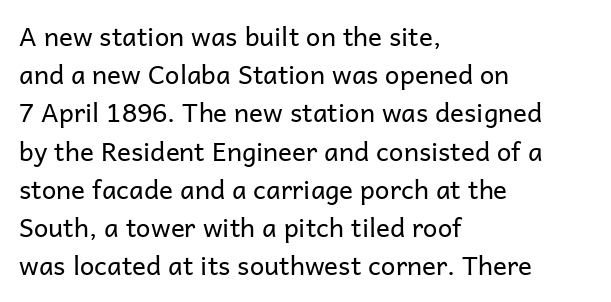
The vertical gap from one line to the next is medium. Quick note: underline off. The characters are drawn with everyday or finer stroke widths. A typesetter would mark this as roman, not italic. Caption: multi-line text, flush left, ragged right.
